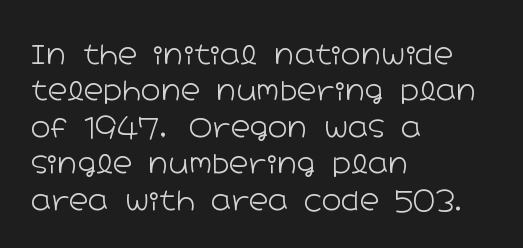
Upright lettering throughout. Reading down the column, the eye jumps a familiar distance to each next line. The typesetting does not lean heavy: it is not bold. Horizontal alignment here is leftward, the default for most running prose. The space directly below the letters is spotless. Glyph-to-glyph distance matches everyday printed text.
